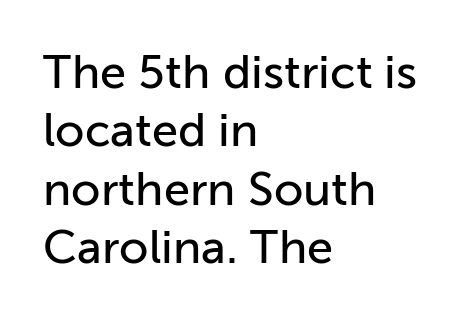
{"serif": "no", "italic": "no", "width": "normal", "stroke_contrast": "low", "x_height": "medium", "monospaced": "no", "underline": "no", "align": "left", "line_spacing_ratio": 1.24, "letter_spacing": "normal", "letter_spacing_em": 0.0, "glyph_px": 47}
